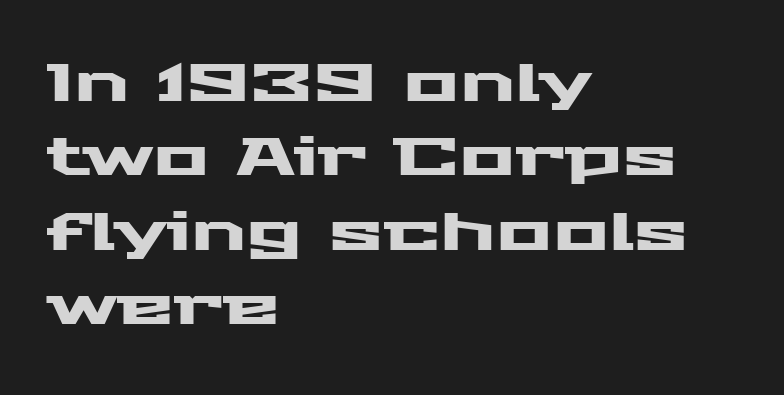
Varying glyph widths throughout — classic text-font behaviour. Which margin do the lines hug? The left one — the right edge is uneven. Check the space under the baseline: it is left empty. Ascenders rise straight up at ninety degrees. The glyphs in this specimen are sans serif.
